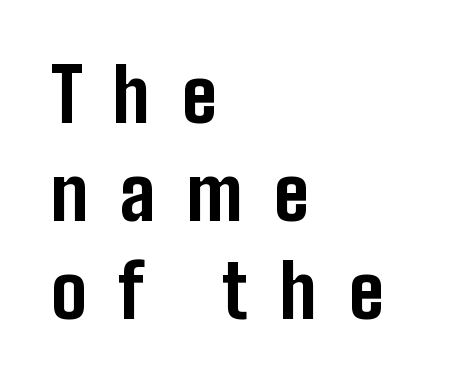
The image shows 73 px bold, condensed sans-serif type, upright; set left-aligned, normal line spacing (1.34x), unusually wide letter spacing (+0.43 em), not underlined; low stroke contrast and a medium x-height.
